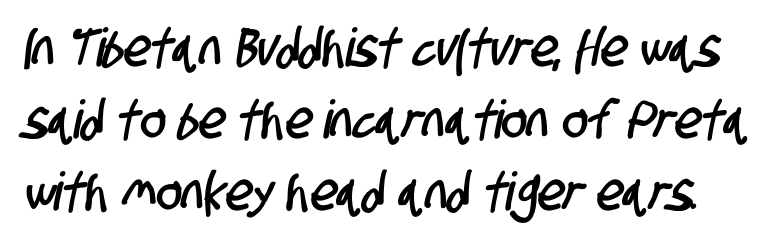
Q: Is the typeface a serif or a sans-serif typeface? A: Sans-serif.
Q: Is the text underlined? A: No.
Q: Is the spacing between letters normal or unusually wide? A: Normal.
Q: Is the spacing between lines tight, normal or loose? A: Normal.
Q: Width (condensed, normal, or wide)? A: Condensed.
Q: Stroke contrast? A: Low.
Q: x-height? A: Large.
Q: Monospaced? A: No.
